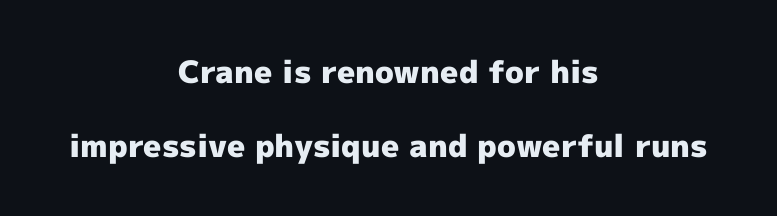
The image shows 31 px heavy sans-serif type, upright; set centered, loose line spacing (2.38x), normal letter spacing, not underlined; a medium x-height.
